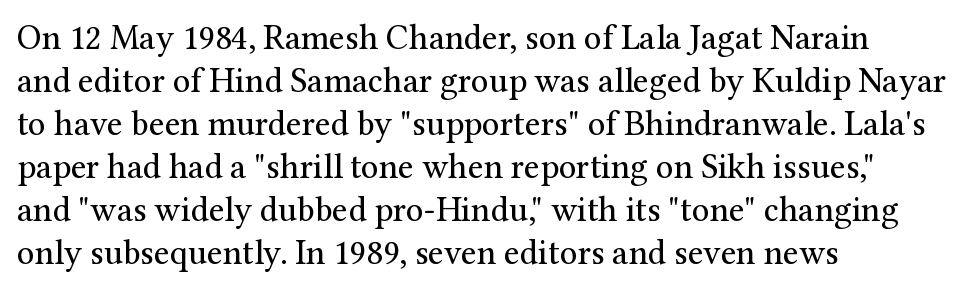
{"serif": "yes", "italic": "no", "bold": "no", "weight": "regular", "width": "normal", "stroke_contrast": "medium", "x_height": "medium", "monospaced": "no", "underline": "no", "align": "left", "line_spacing_ratio": 1.23, "letter_spacing": "normal", "letter_spacing_em": 0.0, "glyph_px": 35}
